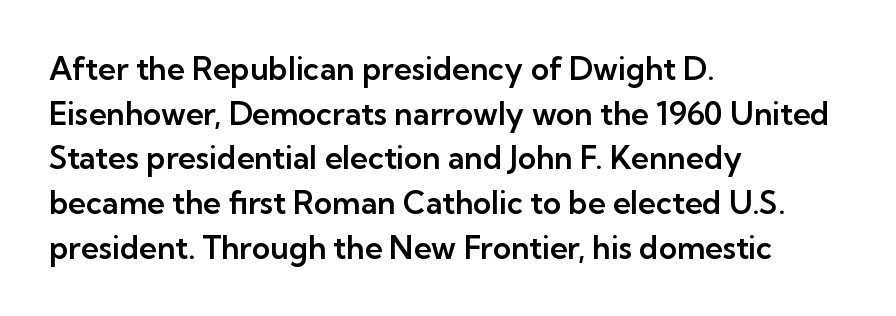
The image shows 31 px sans-serif type, upright; set left-aligned, normal line spacing (1.44x), normal letter spacing, not underlined; low stroke contrast and a medium x-height.
